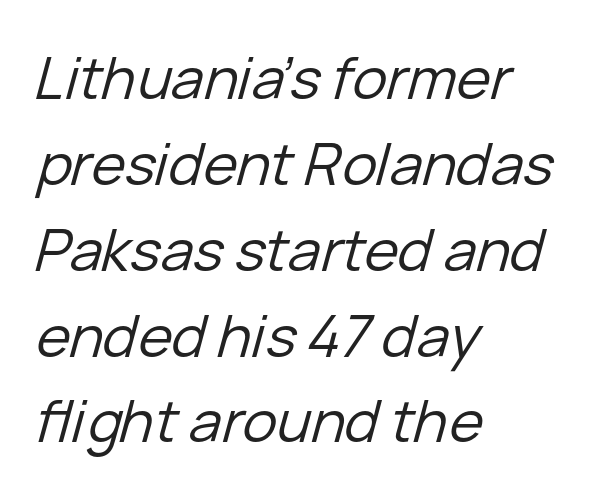
The glyphs look as if they've been sheared to an angle. Line beginnings align vertically; line endings do not. This rendering features lettering with no underline. These glyphs show unthickened strokes, regular width or finer.
